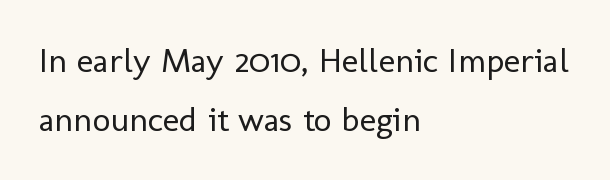
Q: Is the text bold? A: No.
Q: Is the text italic (slanted)? A: No, it is upright.
Q: Is the typeface a serif or a sans-serif typeface? A: Sans-serif.
Q: Is the text underlined? A: No.
Q: How is the paragraph aligned? A: Left-aligned.
Q: Is the spacing between letters normal or unusually wide? A: Normal.
Q: Is the spacing between lines tight, normal or loose? A: Normal.
Q: Width (condensed, normal, or wide)? A: Normal.
Q: Stroke contrast? A: Low.
Q: x-height? A: Medium.
Q: Monospaced? A: No.
